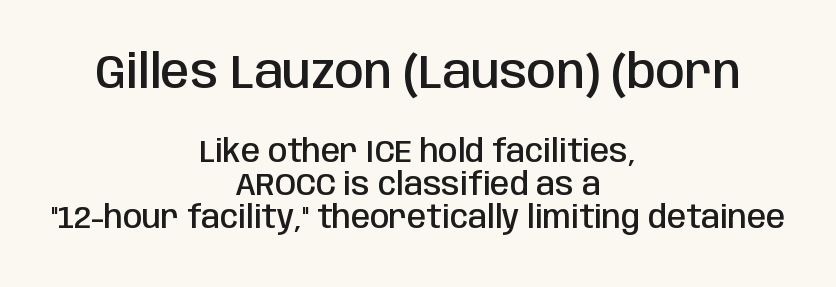
Q: Is the text bold? A: Semi-bold.
Q: Is the text italic (slanted)? A: No, it is upright.
Q: Is the typeface a serif or a sans-serif typeface? A: Sans-serif.
Q: Is the text underlined? A: No.
Q: How is the paragraph aligned? A: Centered.
Q: Is the spacing between letters normal or unusually wide? A: Normal.
Q: Is the spacing between lines tight, normal or loose? A: Tight.
Q: Which block of text is set in a larger size, the first (top) or the second (bottom)? A: The first (top) one.
Q: Width (condensed, normal, or wide)? A: Condensed.
Q: Stroke contrast? A: Low.
Q: x-height? A: Large.
Q: Monospaced? A: No.
